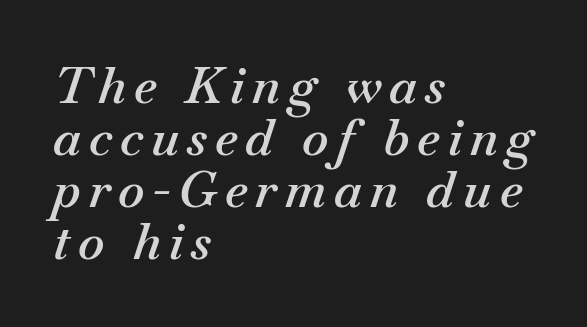
The image shows 50 px semibold type, italic (leaning right); set left-aligned, tight line spacing (1.04x), not underlined; medium stroke contrast and a small x-height.
